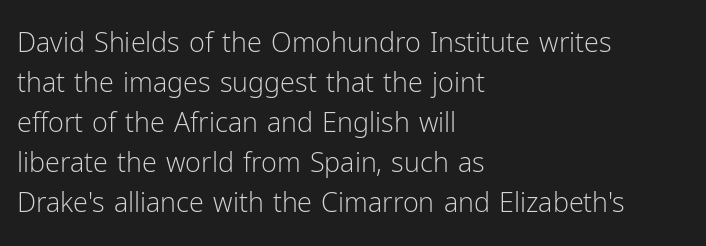
Italic: no, the glyphs are upright roman. Observe the ordinary spacing: letters are neighbours, not strangers. Line spacing here is normal. The zone under the glyphs is completely vacant. These lines stack with their left ends in a neat column.
